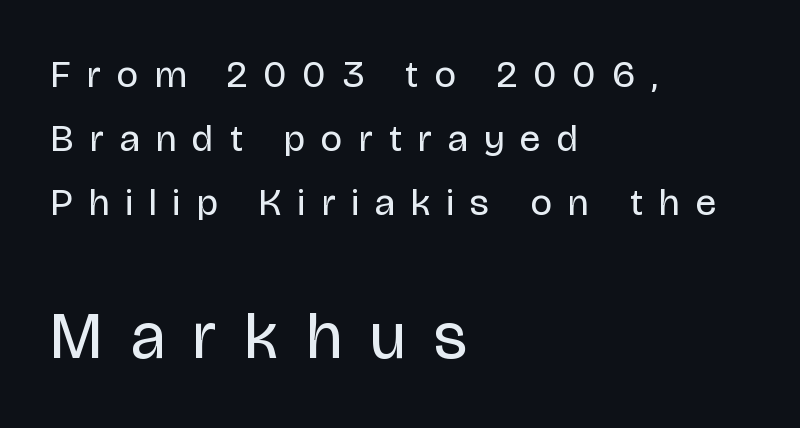
The image shows 66 px regular-weight, condensed sans-serif type, upright; set left-aligned, normal line spacing (1.69x), unusually wide letter spacing (+0.44 em), not underlined; the second (bottom) block is 1.74x larger; low stroke contrast and a large x-height.
